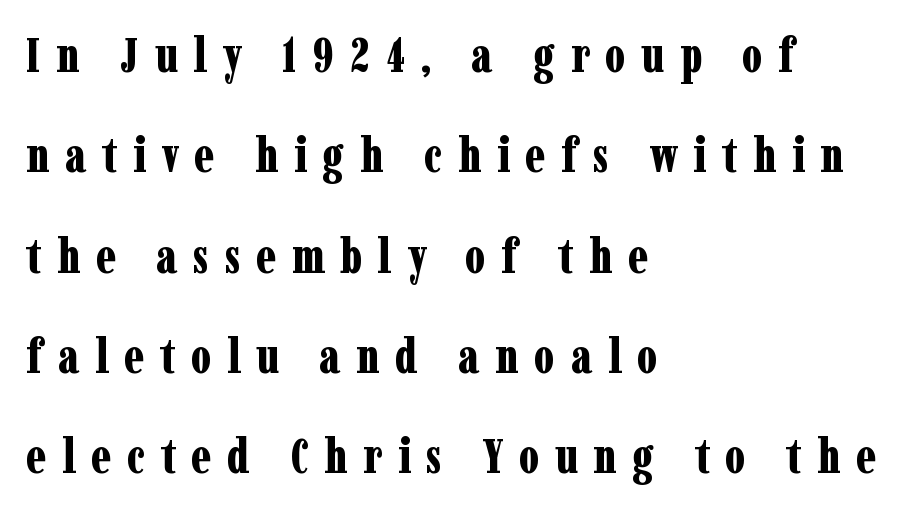
Q: Is the text bold? A: Yes.
Q: Is the text italic (slanted)? A: No, it is upright.
Q: Is the typeface a serif or a sans-serif typeface? A: Serif.
Q: Is the text underlined? A: No.
Q: How is the paragraph aligned? A: Left-aligned.
Q: Is the spacing between letters normal or unusually wide? A: Unusually wide.
Q: Is the spacing between lines tight, normal or loose? A: Loose.
Q: Width (condensed, normal, or wide)? A: Condensed.
Q: Stroke contrast? A: Low.
Q: x-height? A: Medium.
Q: Monospaced? A: No.
